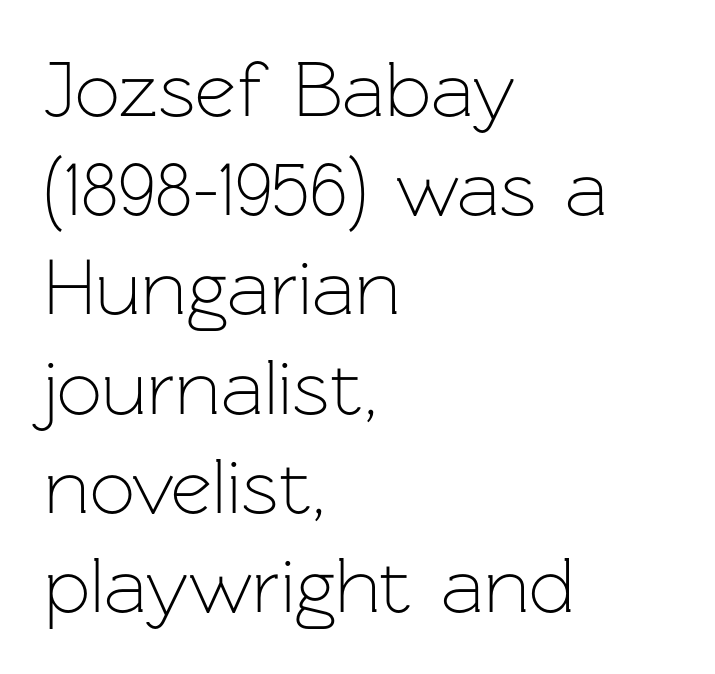
Q: Is the text bold? A: No.
Q: Is the text italic (slanted)? A: No, it is upright.
Q: Is the typeface a serif or a sans-serif typeface? A: Sans-serif.
Q: Is the text underlined? A: No.
Q: How is the paragraph aligned? A: Left-aligned.
Q: Is the spacing between letters normal or unusually wide? A: Normal.
Q: Width (condensed, normal, or wide)? A: Normal.
Q: Stroke contrast? A: Low.
Q: x-height? A: Medium.
Q: Monospaced? A: No.
